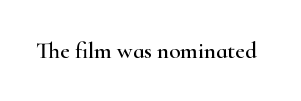
Q: Is the text italic (slanted)? A: No, it is upright.
Q: Is the text underlined? A: No.
Q: Is the spacing between letters normal or unusually wide? A: Normal.
